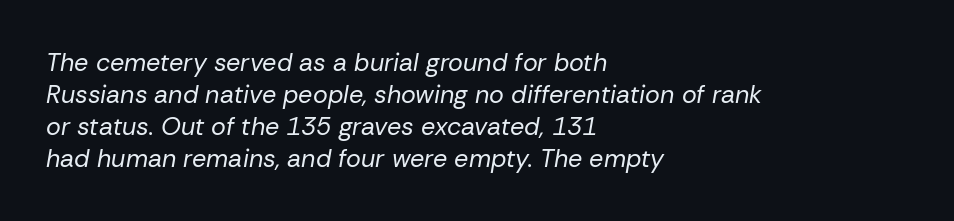
The letters are slanted; this is an italic face. The ragged edge is on the right, which tells us the setting is flush left. On a weight scale, this lands at 450 or below. The horizontal fit of the characters is conventional and even. The zone under the glyphs is completely vacant. The passage shown stacks its lines at a standard gap.
